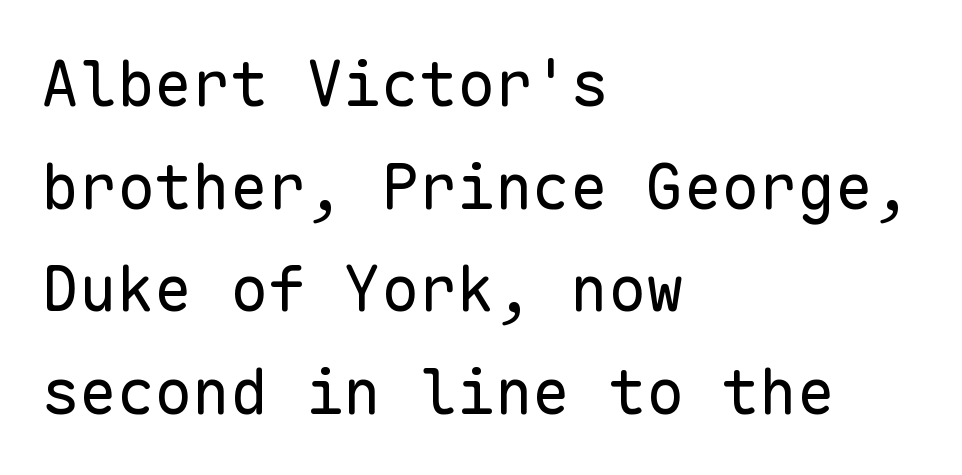
The image shows 63 px regular-weight sans-serif type, upright, monospaced; set left-aligned, normal line spacing (1.63x), normal letter spacing, not underlined; low stroke contrast and a medium x-height.
